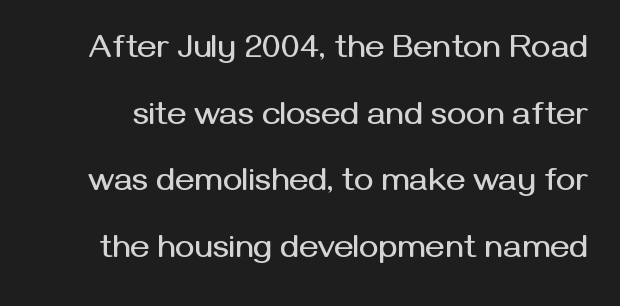
The image shows 33 px sans-serif type, upright; set loose line spacing (2.02x), normal letter spacing, not underlined; medium stroke contrast and a medium x-height.
